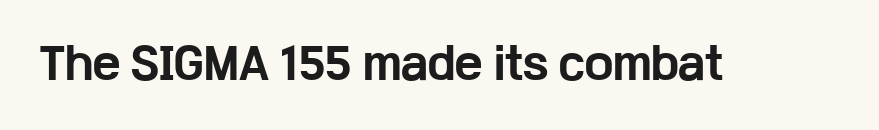
Q: Is the text bold? A: Yes.
Q: Is the text italic (slanted)? A: No, it is upright.
Q: Is the typeface a serif or a sans-serif typeface? A: Sans-serif.
Q: Is the text underlined? A: No.
Q: Is the spacing between letters normal or unusually wide? A: Normal.
Q: Width (condensed, normal, or wide)? A: Wide.
Q: Stroke contrast? A: Low.
Q: x-height? A: Medium.
Q: Monospaced? A: No.
